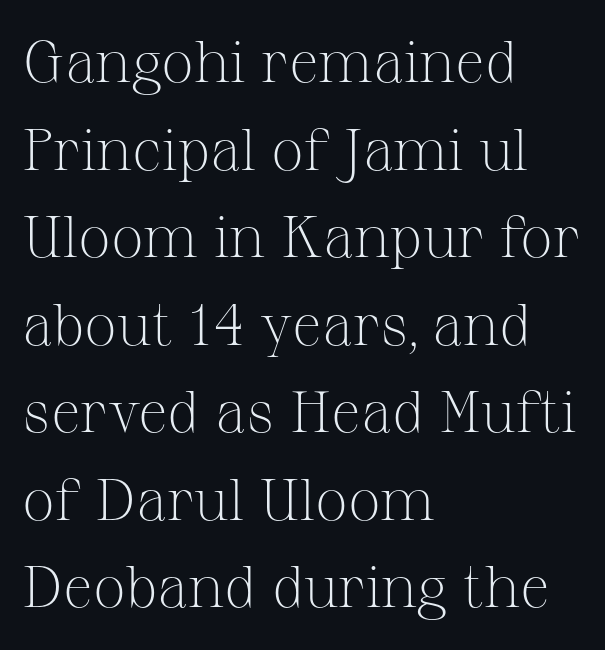
The image shows 58 px light serif type, upright; set left-aligned, normal line spacing (1.51x), normal letter spacing, not underlined; medium stroke contrast and a medium x-height.
